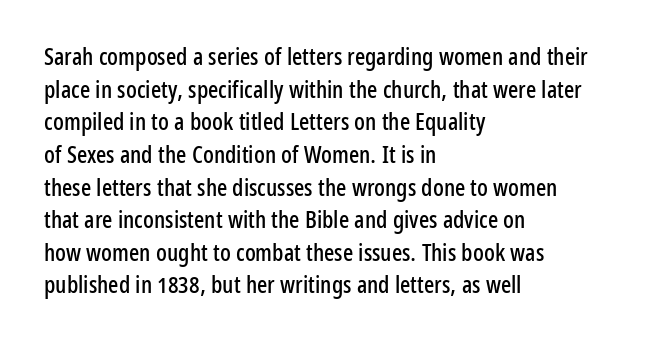
The image shows 24 px text type, upright; set left-aligned, normal line spacing (1.36x), normal letter spacing, not underlined.
